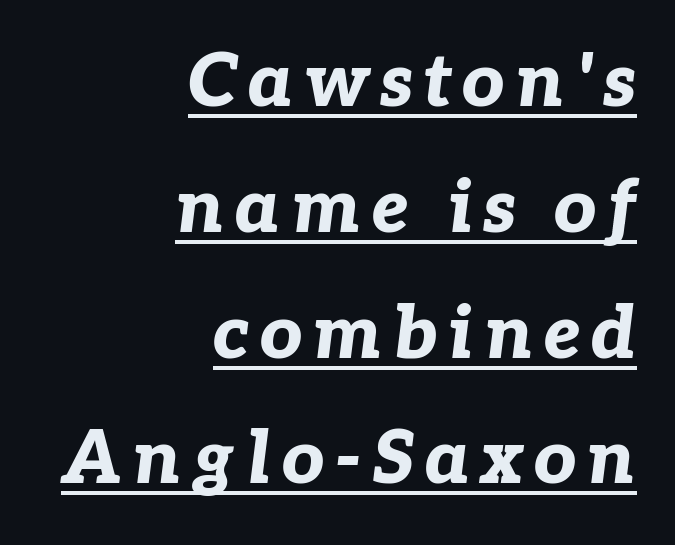
The image shows 74 px bold type, italic (leaning right); set right-aligned, normal line spacing (1.7x), underlined; low stroke contrast and a medium x-height.
